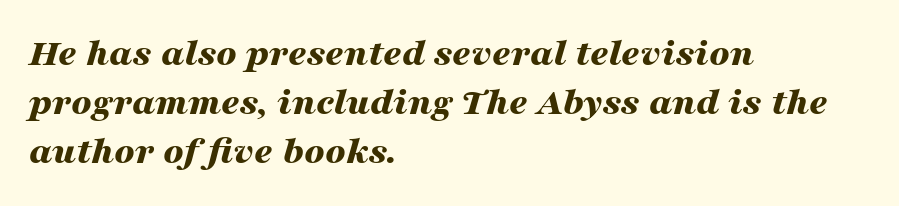
Q: Is the text bold? A: Yes.
Q: Is the text italic (slanted)? A: Yes, it leans right by about 16 degrees.
Q: Is the text underlined? A: No.
Q: How is the paragraph aligned? A: Left-aligned.
Q: Is the spacing between letters normal or unusually wide? A: Normal.
Q: Width (condensed, normal, or wide)? A: Wide.
Q: Stroke contrast? A: Medium.
Q: x-height? A: Medium.
Q: Monospaced? A: No.
